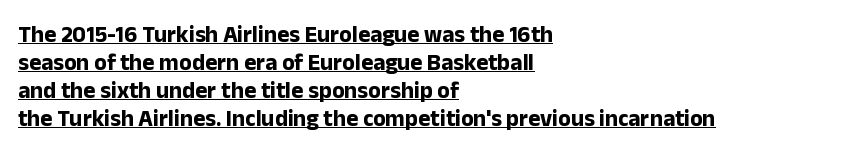
The image shows 23 px bold type, upright; set left-aligned, line spacing 1.22x, normal letter spacing, underlined.
